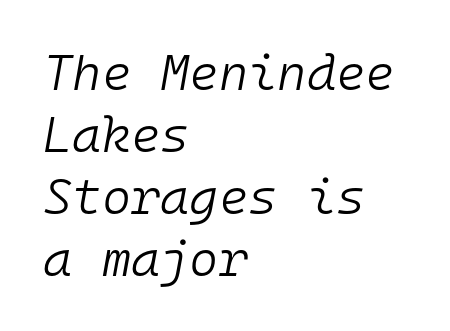
Monospaced: the letters line up in strict vertical columns. Each stroke keeps to a modest, everyday thickness or less. Clear beneath every line of the passage. The passage shown leans; its letterforms are oblique. Where is the straight margin? On the left. The letters sit at their default tracking, neither squeezed nor spread.
